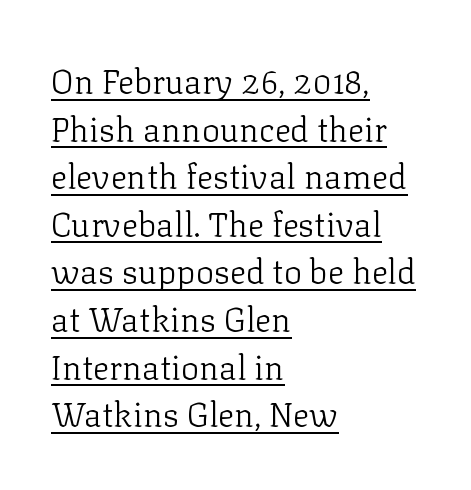
{"serif": "yes", "italic": "no", "bold": "no", "weight": "light", "width": "normal", "stroke_contrast": "low", "x_height": "medium", "monospaced": "no", "underline": "yes", "align": "left", "line_spacing": "normal", "line_spacing_ratio": 1.4, "letter_spacing": "normal", "letter_spacing_em": 0.0, "glyph_px": 34}
